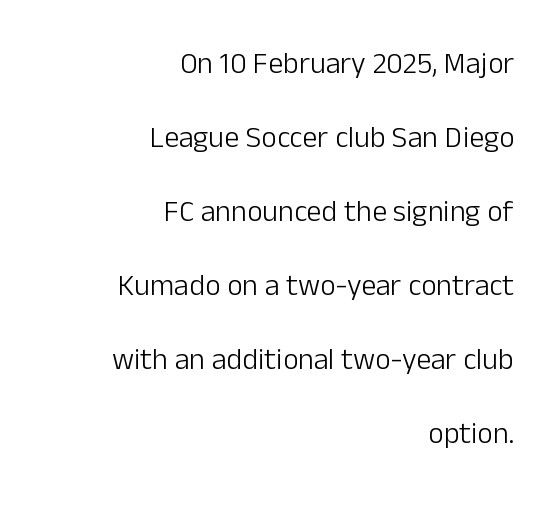
{"serif": "no", "italic": "no", "bold": "no", "weight": "light", "width": "normal", "stroke_contrast": "low", "x_height": "medium", "monospaced": "no", "underline": "no", "align": "right", "line_spacing": "loose", "line_spacing_ratio": 2.47, "letter_spacing": "normal", "letter_spacing_em": 0.0, "glyph_px": 30}
